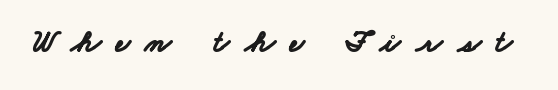
Decoration check: the copy has no underline. Look at the tracking — it's clearly loosened, letters drifting apart. Does the weight exceed regular? Yes, all the way to bold. Do the characters align in a grid? No, the font is proportional.
